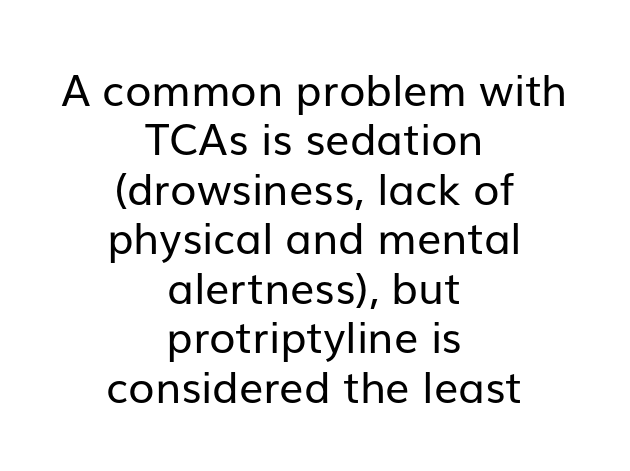
{"serif": "no", "italic": "no", "bold": "no", "weight": "regular", "width": "normal", "stroke_contrast": "low", "x_height": "medium", "monospaced": "no", "underline": "no", "align": "center", "line_spacing": "tight", "line_spacing_ratio": 1.15, "letter_spacing": "normal", "letter_spacing_em": 0.0, "glyph_px": 43}
